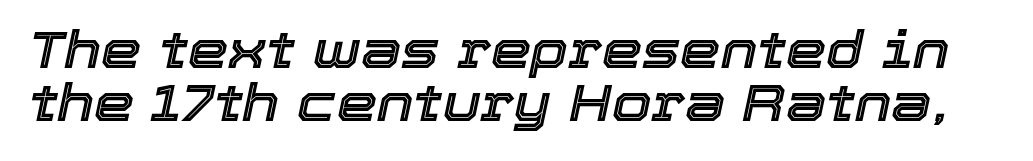
Q: Is the text italic (slanted)? A: Yes, it leans right by about 12 degrees.
Q: Is the text underlined? A: No.
Q: Is the spacing between letters normal or unusually wide? A: Normal.
Q: Is the spacing between lines tight, normal or loose? A: Tight.
Q: Width (condensed, normal, or wide)? A: Normal.
Q: x-height? A: Medium.
Q: Monospaced? A: No.
